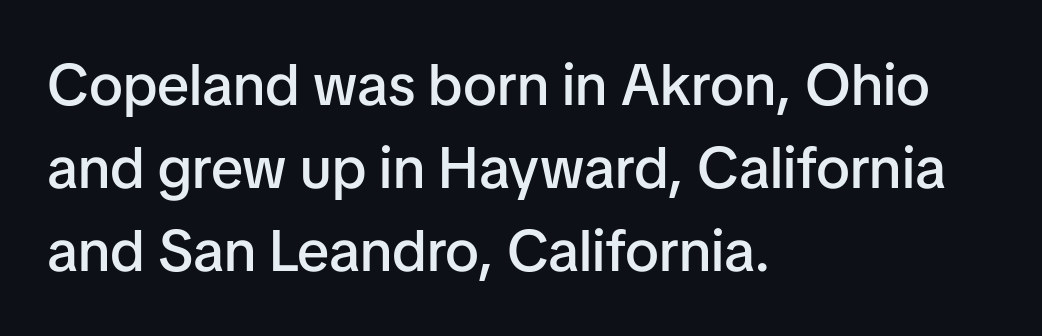
The image shows 58 px semibold sans-serif type, upright; set left-aligned, normal line spacing (1.43x), normal letter spacing, not underlined; low stroke contrast and a medium x-height.
